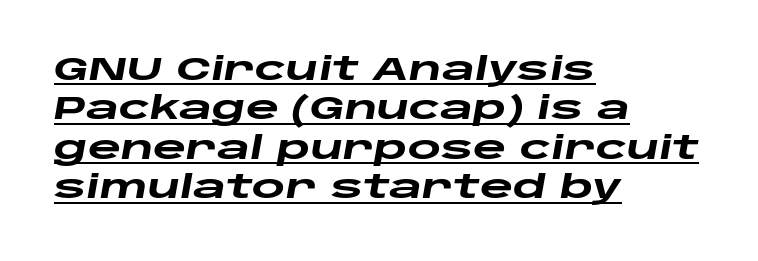
{"italic": "yes", "lean": "right", "slant_degrees": 10, "bold": "yes", "weight": "heavy", "width": "wide", "stroke_contrast": "low", "x_height": "large", "monospaced": "no", "underline": "yes", "align": "left", "line_spacing_ratio": 1.23, "letter_spacing": "normal", "letter_spacing_em": 0.0, "glyph_px": 32}
